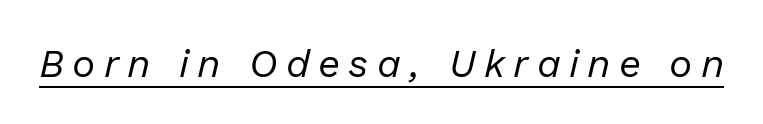
The image shows 39 px regular-weight type, italic (leaning right); set unusually wide letter spacing (+0.21 em), underlined; low stroke contrast and a medium x-height.
